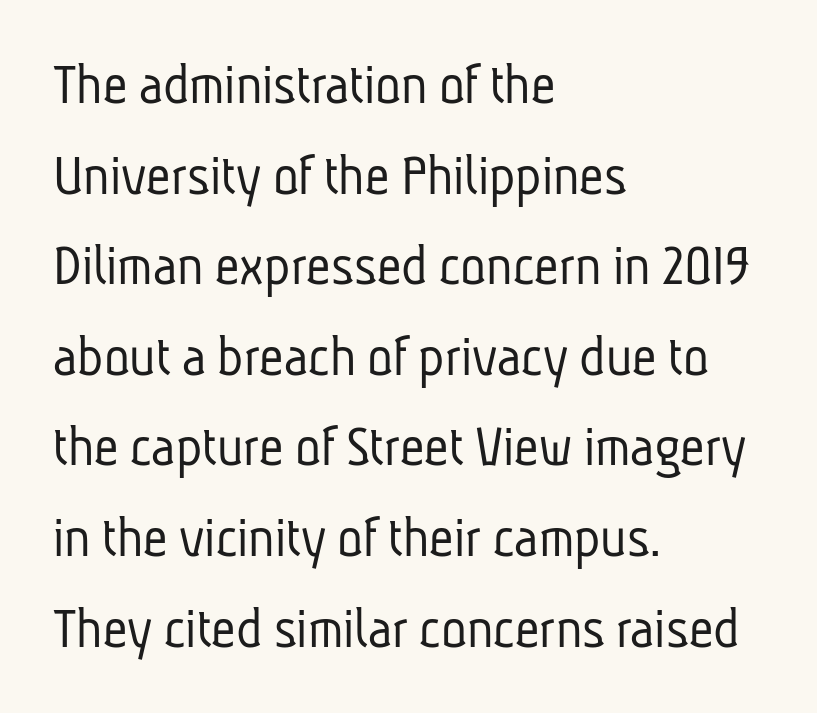
Q: Is the text bold? A: No.
Q: Is the typeface a serif or a sans-serif typeface? A: Sans-serif.
Q: Is the text underlined? A: No.
Q: How is the paragraph aligned? A: Left-aligned.
Q: Is the spacing between letters normal or unusually wide? A: Normal.
Q: Is the spacing between lines tight, normal or loose? A: Normal.
Q: Width (condensed, normal, or wide)? A: Condensed.
Q: Stroke contrast? A: Low.
Q: x-height? A: Medium.
Q: Monospaced? A: No.
